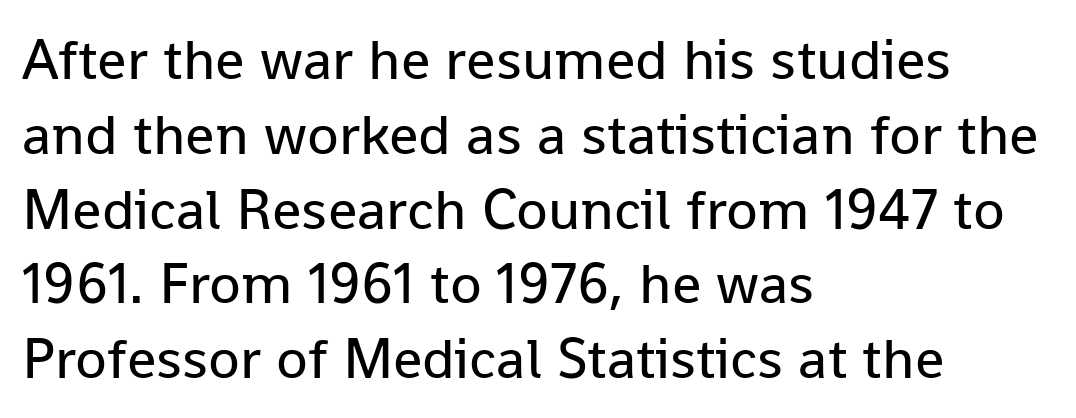
The image shows 58 px regular-weight sans-serif type, upright; set left-aligned, normal line spacing (1.29x), normal letter spacing, not underlined; low stroke contrast and a medium x-height.
